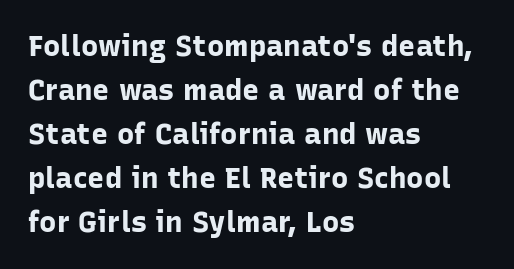
The image shows 29 px bold sans-serif type, upright; set left-aligned, normal line spacing (1.52x), normal letter spacing, not underlined; low stroke contrast and a medium x-height.
